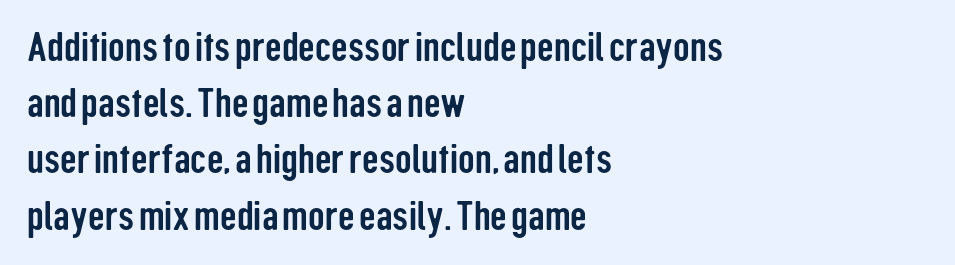
Layout note: lines flush left. Each letter keeps its own natural width here, so spacing adapts to shape. Underlining? Definitely not there. Letterform terminals end flat and unadorned throughout the passage.
